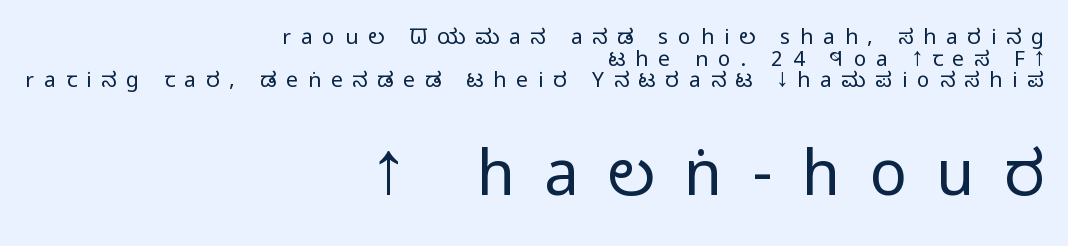
{"serif": "no", "italic": "no", "bold": "no", "weight": "regular", "width": "condensed", "stroke_contrast": "low", "x_height": "large", "monospaced": "no", "underline": "no", "align": "right", "line_spacing": "tight", "line_spacing_ratio": 1.03, "letter_spacing": "wide", "letter_spacing_em": 0.47, "larger_block": "second", "size_ratio": 2.95, "glyph_px": 62}
